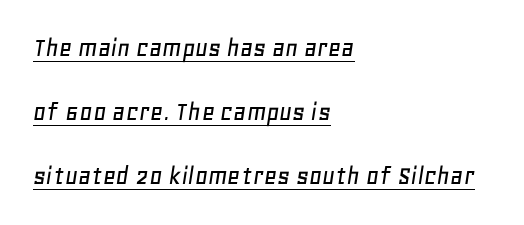
The image shows 28 px text type, italic (leaning right); set left-aligned, loose line spacing (2.29x), normal letter spacing, underlined; low stroke contrast and a large x-height.
